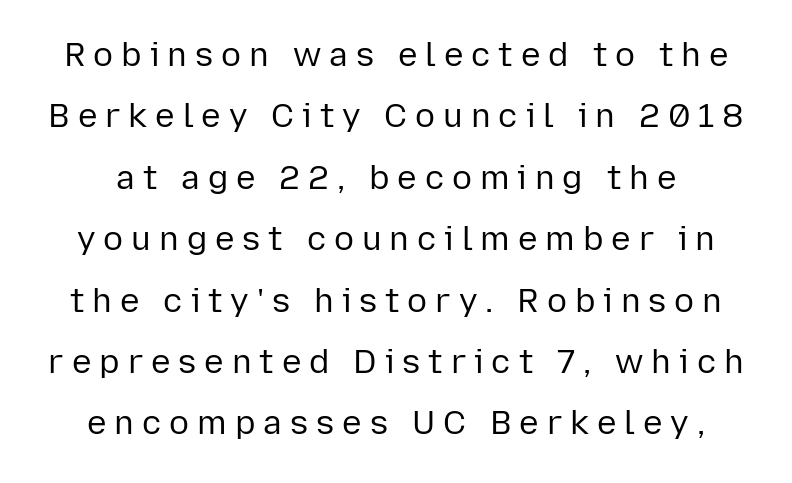
The rendering uses natural spacing where letterforms have individual widths. No word sits above an underline. Think standard paragraph weight, or any step lighter than that. These lines are composed in type without serifs. Substantial extra tracking has been applied to these lines. Style check: upright.
